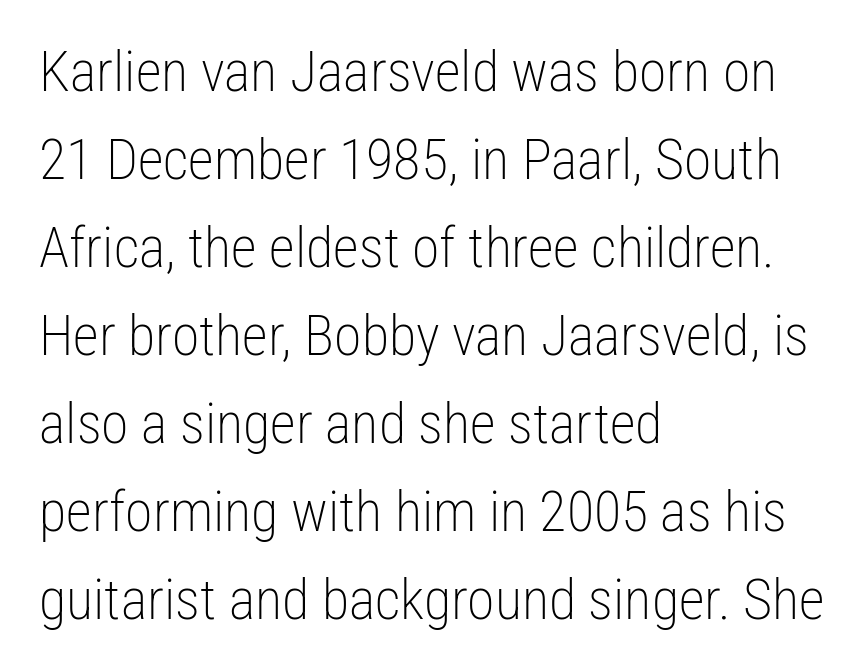
{"serif": "no", "italic": "no", "bold": "no", "weight": "light", "width": "condensed", "stroke_contrast": "low", "x_height": "medium", "monospaced": "no", "underline": "no", "align": "left", "line_spacing": "normal", "line_spacing_ratio": 1.57, "letter_spacing": "normal", "letter_spacing_em": 0.0, "glyph_px": 56}
